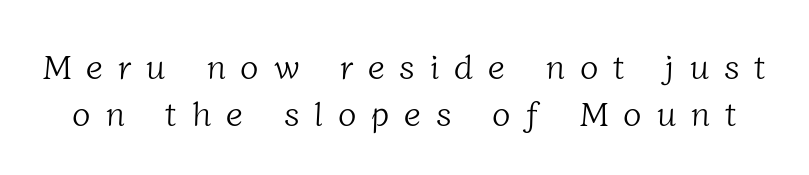
Q: Is the text bold? A: No.
Q: Is the typeface a serif or a sans-serif typeface? A: Serif.
Q: Is the text underlined? A: No.
Q: Is the spacing between letters normal or unusually wide? A: Unusually wide.
Q: Is the spacing between lines tight, normal or loose? A: Normal.
Q: Width (condensed, normal, or wide)? A: Normal.
Q: Stroke contrast? A: Low.
Q: x-height? A: Medium.
Q: Monospaced? A: No.
